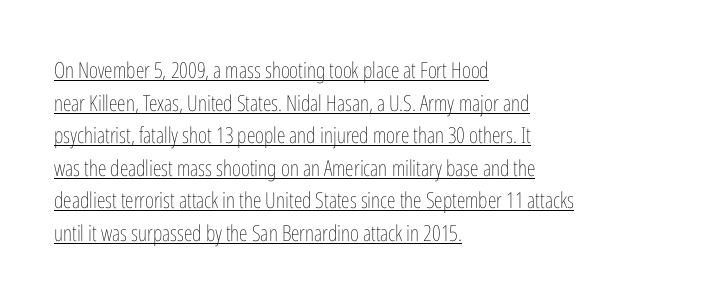
Q: Is the text bold? A: No.
Q: Is the text italic (slanted)? A: No, it is upright.
Q: Is the text underlined? A: Yes.
Q: How is the paragraph aligned? A: Left-aligned.
Q: Is the spacing between letters normal or unusually wide? A: Normal.
Q: Is the spacing between lines tight, normal or loose? A: Normal.
